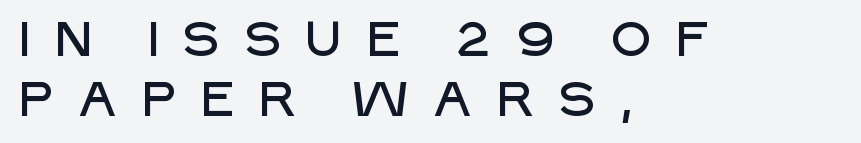
Q: Is the text italic (slanted)? A: No, it is upright.
Q: Is the typeface a serif or a sans-serif typeface? A: Sans-serif.
Q: Is the text underlined? A: No.
Q: How is the paragraph aligned? A: Left-aligned.
Q: Is the spacing between letters normal or unusually wide? A: Unusually wide.
Q: Is the spacing between lines tight, normal or loose? A: Normal.
Q: Width (condensed, normal, or wide)? A: Normal.
Q: Stroke contrast? A: Low.
Q: x-height? A: Large.
Q: Monospaced? A: No.
